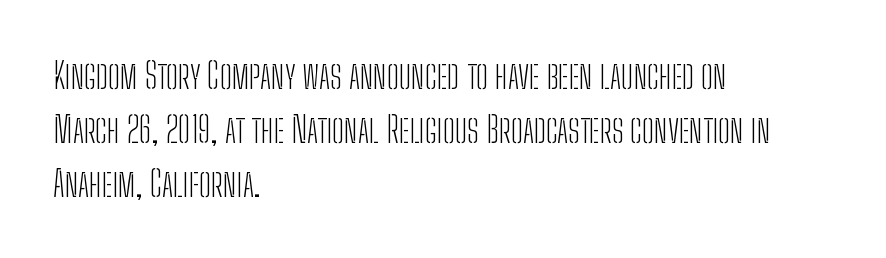
Reading down the block, your eye returns to a fixed left position each line. The zone under the glyphs is completely vacant. The letterforms sit shoulder to shoulder at normal distance. Does the type have serifs? No, each stem ends abruptly. Summary of weight: not heavy and not bold.
